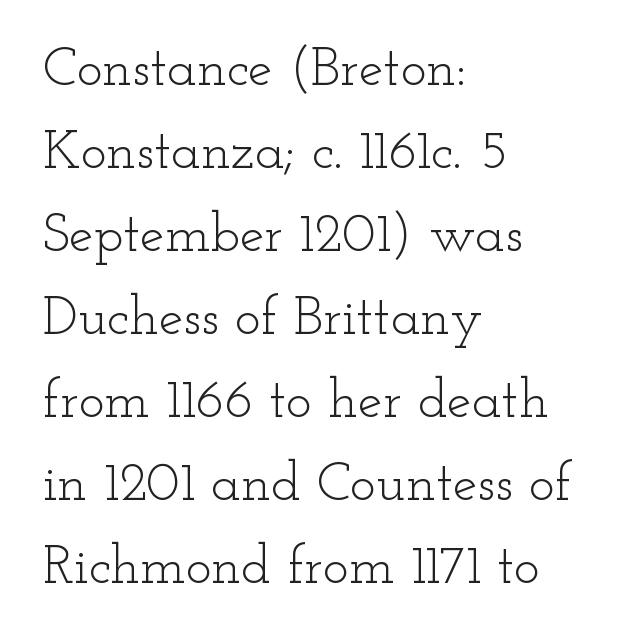
The typography opts for an upright posture over an oblique one. The foot of each line stays bare and open. Note the varied advance widths — an 'i' is clearly narrower than an 'm'. Whoever set this chose a conventional vertical rhythm.
